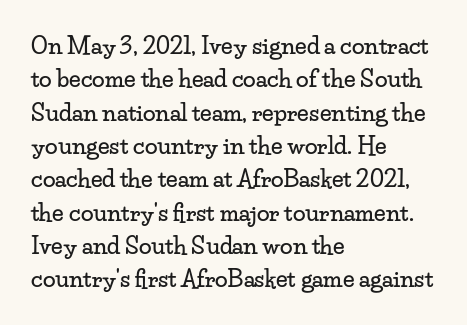
The image shows 23 px text type, upright; set left-aligned, normal line spacing (1.45x), normal letter spacing, not underlined.
